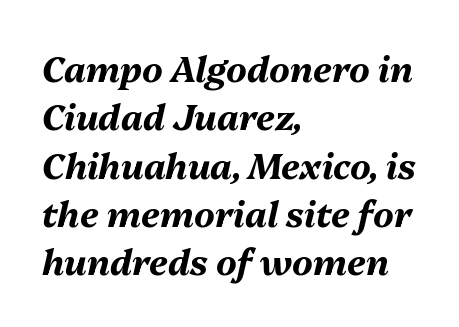
Quick note: underline off. Summary of vertical rhythm: regular, with standard interline spacing. Think of a printed novel: that variable character pitch is what you see here. Letter spacing: default.
